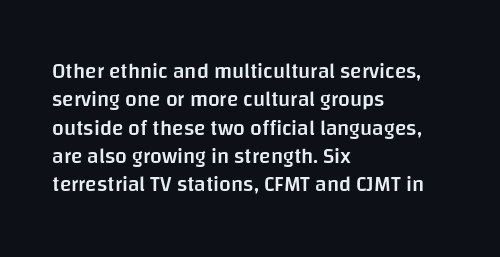
The image shows 21 px text type, upright; set left-aligned, normal line spacing (1.35x), normal letter spacing, not underlined.
